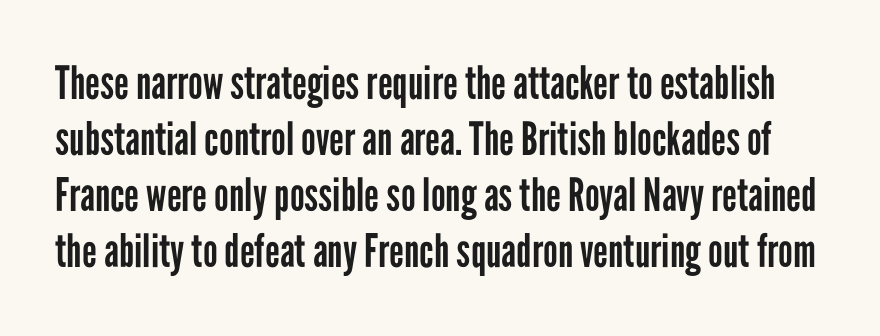
{"serif": "no", "italic": "no", "bold": "no", "weight": "regular", "width": "condensed", "stroke_contrast": "low", "x_height": "medium", "monospaced": "no", "underline": "no", "line_spacing_ratio": 1.22, "letter_spacing": "normal", "letter_spacing_em": 0.0, "glyph_px": 46}
